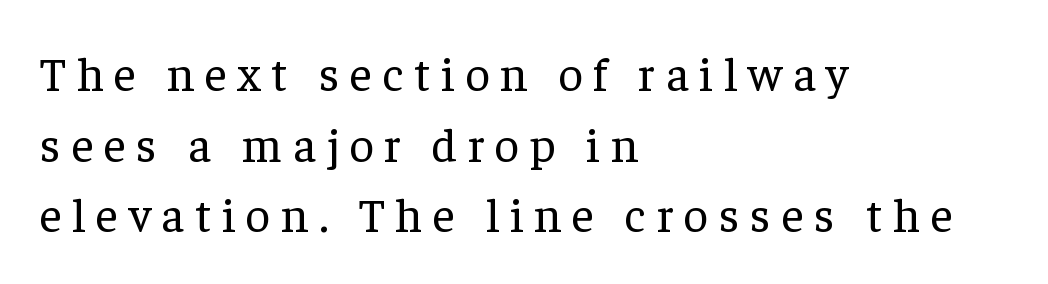
{"serif": "yes", "italic": "no", "bold": "no", "weight": "regular", "width": "normal", "stroke_contrast": "low", "x_height": "medium", "monospaced": "no", "underline": "no", "align": "left", "line_spacing": "normal", "line_spacing_ratio": 1.47, "letter_spacing": "wide", "letter_spacing_em": 0.22, "glyph_px": 48}
